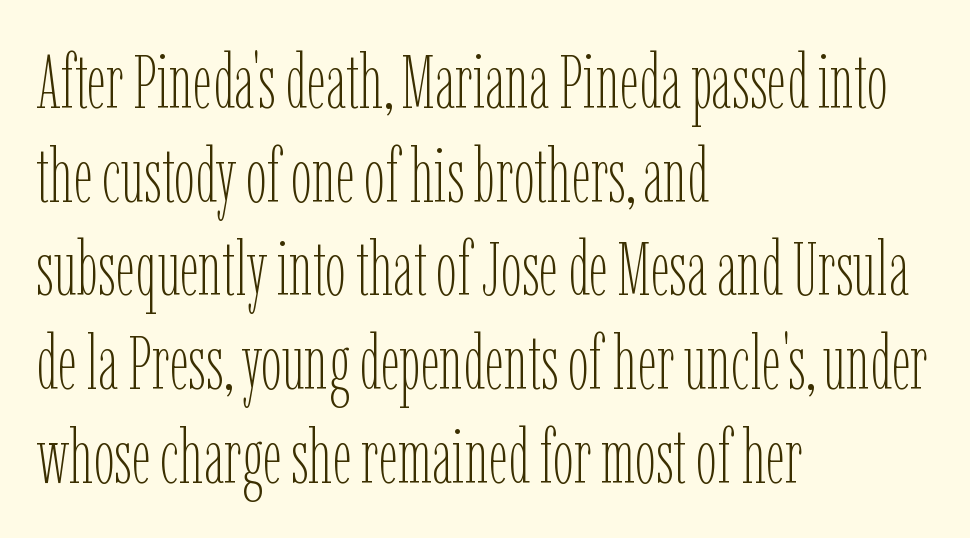
Q: Is the text bold? A: No.
Q: Is the text italic (slanted)? A: No, it is upright.
Q: Is the text underlined? A: No.
Q: How is the paragraph aligned? A: Left-aligned.
Q: Is the spacing between letters normal or unusually wide? A: Normal.
Q: Is the spacing between lines tight, normal or loose? A: Normal.
Q: Width (condensed, normal, or wide)? A: Condensed.
Q: Stroke contrast? A: Low.
Q: x-height? A: Medium.
Q: Monospaced? A: No.
